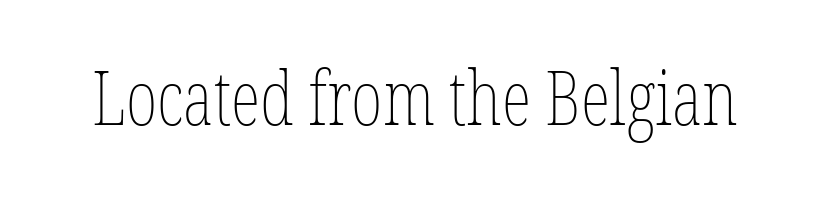
Q: Is the text bold? A: No.
Q: Is the text italic (slanted)? A: No, it is upright.
Q: Is the text underlined? A: No.
Q: Is the spacing between letters normal or unusually wide? A: Normal.
Q: Width (condensed, normal, or wide)? A: Condensed.
Q: Stroke contrast? A: Low.
Q: x-height? A: Medium.
Q: Monospaced? A: No.
